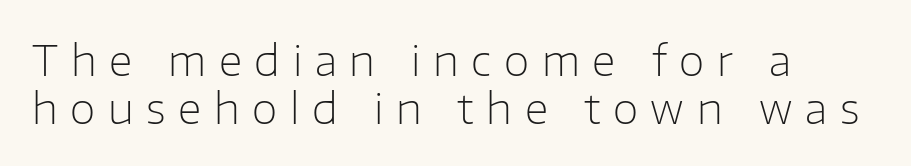
Q: Is the text bold? A: No.
Q: Is the text italic (slanted)? A: No, it is upright.
Q: Is the typeface a serif or a sans-serif typeface? A: Sans-serif.
Q: Is the text underlined? A: No.
Q: How is the paragraph aligned? A: Left-aligned.
Q: Is the spacing between letters normal or unusually wide? A: Unusually wide.
Q: Is the spacing between lines tight, normal or loose? A: Tight.
Q: Width (condensed, normal, or wide)? A: Normal.
Q: Stroke contrast? A: Low.
Q: x-height? A: Medium.
Q: Monospaced? A: No.
